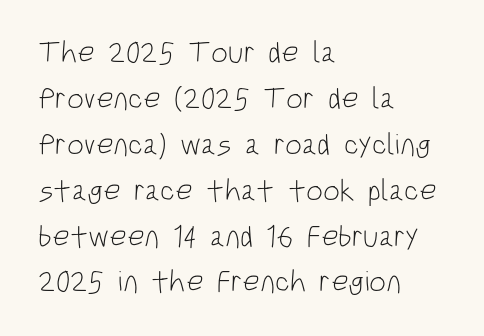
The image shows 30 px light, condensed sans-serif type, upright; set left-aligned, normal line spacing (1.53x), normal letter spacing, not underlined; low stroke contrast and a large x-height.
